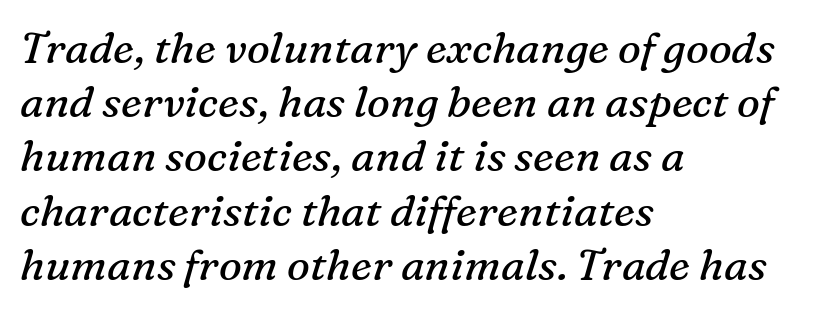
The image shows 43 px regular-weight serif type, italic (leaning right); set left-aligned, normal line spacing (1.26x), normal letter spacing, not underlined; medium stroke contrast and a medium x-height.
